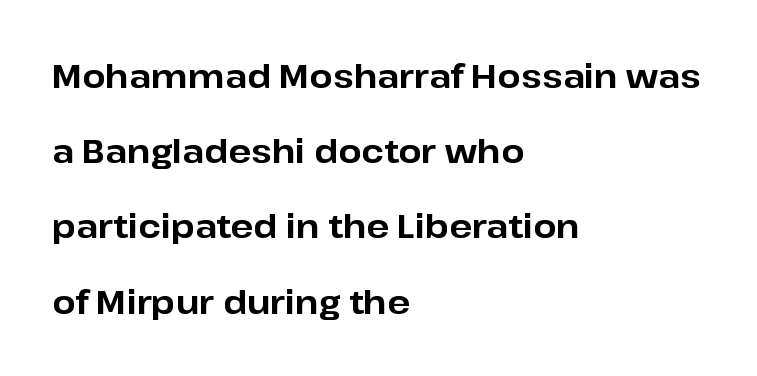
Q: Is the text bold? A: Yes.
Q: Is the text italic (slanted)? A: No, it is upright.
Q: Is the typeface a serif or a sans-serif typeface? A: Sans-serif.
Q: Is the text underlined? A: No.
Q: How is the paragraph aligned? A: Left-aligned.
Q: Is the spacing between letters normal or unusually wide? A: Normal.
Q: Is the spacing between lines tight, normal or loose? A: Loose.
Q: Width (condensed, normal, or wide)? A: Normal.
Q: Stroke contrast? A: Low.
Q: x-height? A: Medium.
Q: Monospaced? A: No.
